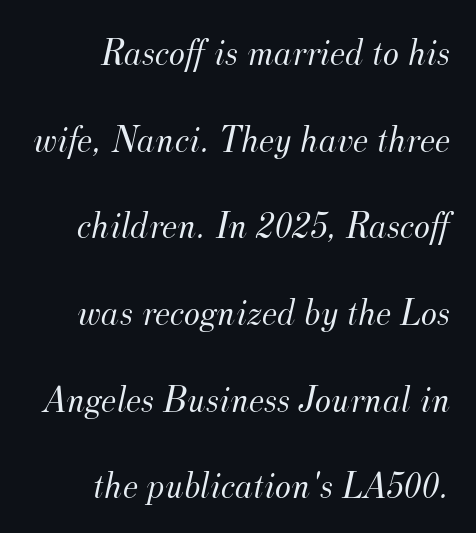
Letters rest on an invisible, unmarked baseline. In CSS terms this would be text-align: right. Old-style or modern, the face here clearly has serifs. Looks like regular typesetting: each glyph gets only the width it needs.
